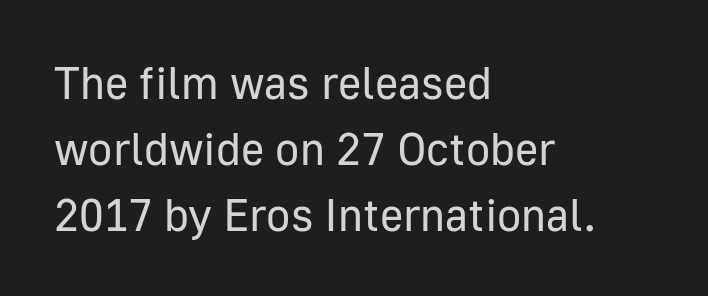
The image shows 45 px regular-weight sans-serif type, upright; set left-aligned, normal line spacing (1.47x), normal letter spacing, not underlined; low stroke contrast and a medium x-height.
